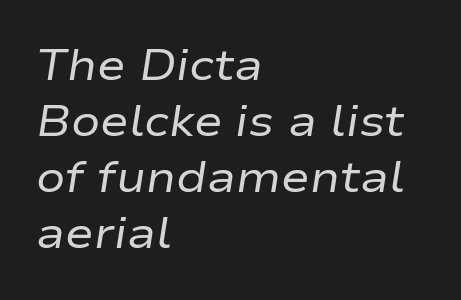
The image shows 43 px regular-weight, wide type, italic (leaning right); set left-aligned, normal line spacing (1.3x), normal letter spacing, not underlined; low stroke contrast and a medium x-height.
